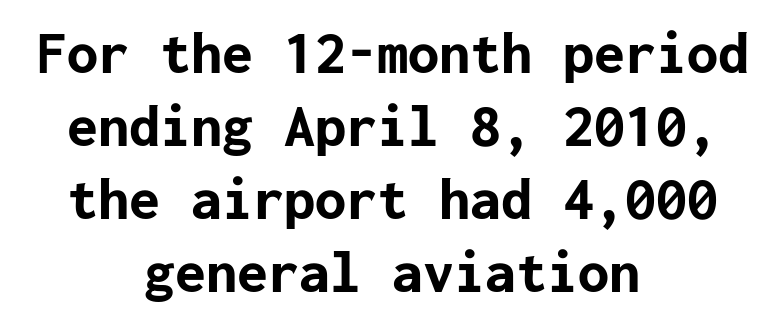
Type style note: lacks serifs. Does the lettering tilt? It doesn't — this is upright. Between one letter and the next there's only the usual sliver of space. Nobody drew a line under any word here. Heavy, bold letterforms. Notice how the passage keeps no hard edge, just a central spine.
